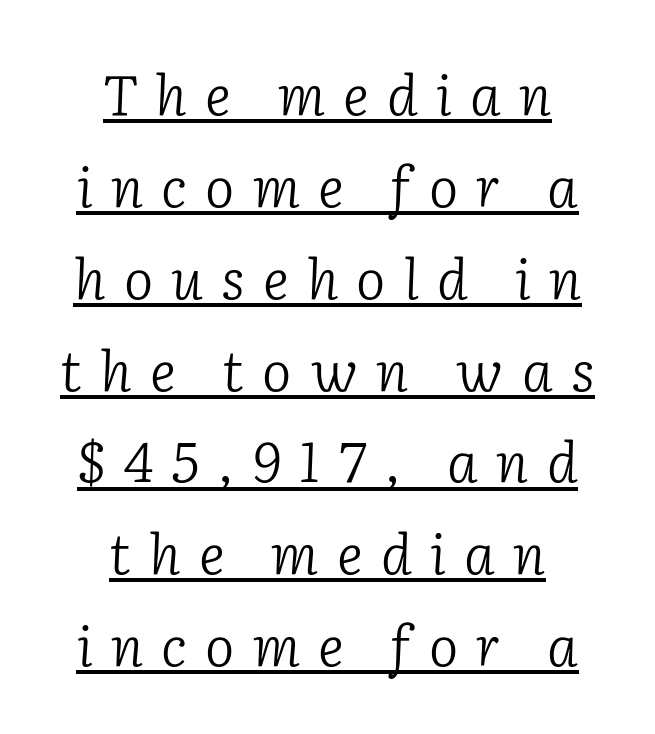
The image shows 55 px light serif type, italic (leaning right); set centered, normal line spacing (1.67x), unusually wide letter spacing (+0.33 em), underlined; low stroke contrast and a medium x-height.
